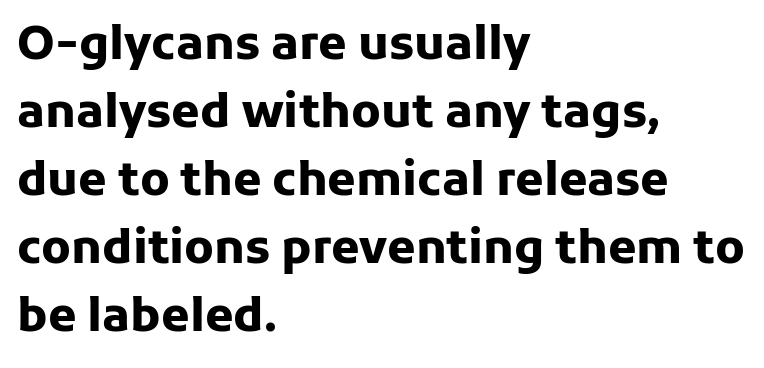
Q: Is the text bold? A: Yes.
Q: Is the text italic (slanted)? A: No, it is upright.
Q: Is the typeface a serif or a sans-serif typeface? A: Sans-serif.
Q: Is the text underlined? A: No.
Q: How is the paragraph aligned? A: Left-aligned.
Q: Is the spacing between letters normal or unusually wide? A: Normal.
Q: Is the spacing between lines tight, normal or loose? A: Normal.
Q: Width (condensed, normal, or wide)? A: Normal.
Q: Stroke contrast? A: Low.
Q: x-height? A: Medium.
Q: Monospaced? A: No.
